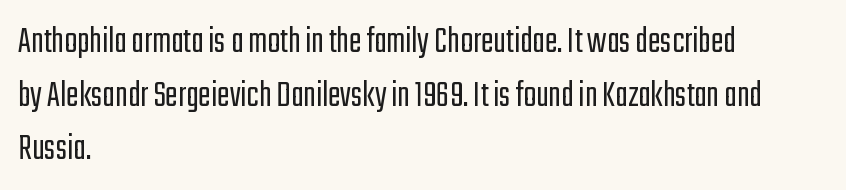
Q: Is the text bold? A: No.
Q: Is the text italic (slanted)? A: No, it is upright.
Q: Is the typeface a serif or a sans-serif typeface? A: Sans-serif.
Q: Is the text underlined? A: No.
Q: How is the paragraph aligned? A: Left-aligned.
Q: Is the spacing between letters normal or unusually wide? A: Normal.
Q: Is the spacing between lines tight, normal or loose? A: Normal.
Q: Width (condensed, normal, or wide)? A: Condensed.
Q: Stroke contrast? A: Low.
Q: x-height? A: Medium.
Q: Monospaced? A: No.
